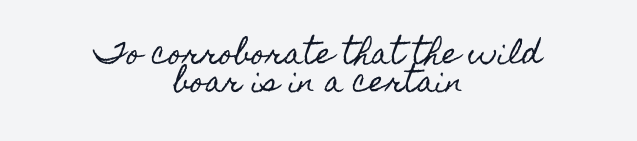
The image shows 28 px condensed type; set centered, tight line spacing (0.99x), normal letter spacing, not underlined; a small x-height.
